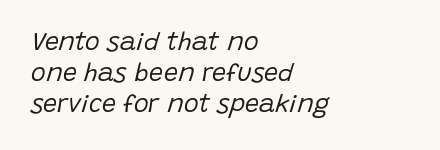
Q: Is the text bold? A: No.
Q: Is the text italic (slanted)? A: Yes, it leans right by about 15 degrees.
Q: Is the text underlined? A: No.
Q: How is the paragraph aligned? A: Left-aligned.
Q: Is the spacing between letters normal or unusually wide? A: Normal.
